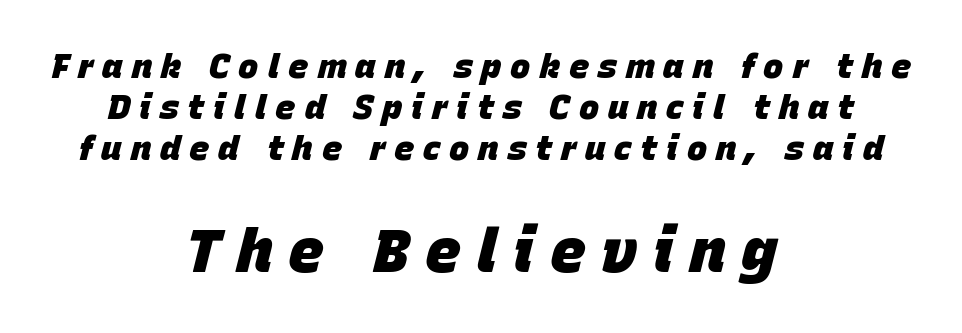
{"italic": "yes", "lean": "right", "slant_degrees": 15, "bold": "yes", "weight": "heavy", "width": "normal", "stroke_contrast": "low", "x_height": "large", "monospaced": "no", "underline": "no", "align": "center", "line_spacing_ratio": 1.2, "letter_spacing": "wide", "letter_spacing_em": 0.26, "larger_block": "second", "size_ratio": 1.76, "glyph_px": 60}
